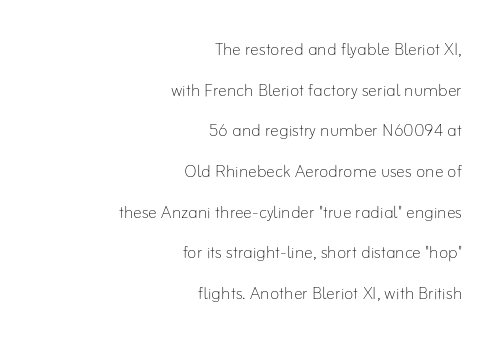
Q: Is the text bold? A: No.
Q: Is the text italic (slanted)? A: No, it is upright.
Q: Is the text underlined? A: No.
Q: How is the paragraph aligned? A: Right-aligned.
Q: Is the spacing between letters normal or unusually wide? A: Normal.
